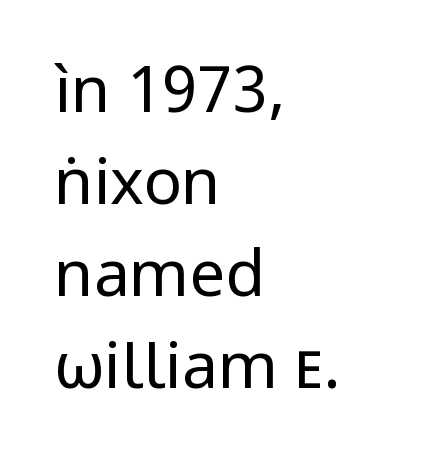
{"serif": "no", "italic": "no", "bold": "no", "weight": "regular", "width": "normal", "stroke_contrast": "low", "x_height": "medium", "monospaced": "no", "underline": "no", "align": "left", "line_spacing": "normal", "line_spacing_ratio": 1.44, "letter_spacing": "normal", "letter_spacing_em": 0.0, "glyph_px": 64}
